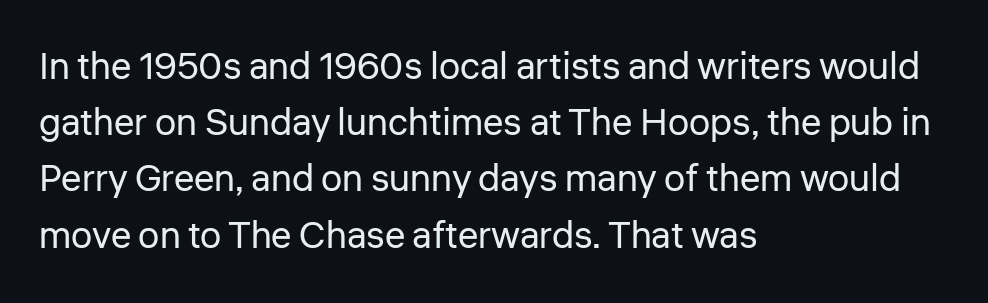
Q: Is the text bold? A: No.
Q: Is the text italic (slanted)? A: No, it is upright.
Q: Is the typeface a serif or a sans-serif typeface? A: Sans-serif.
Q: Is the text underlined? A: No.
Q: How is the paragraph aligned? A: Left-aligned.
Q: Is the spacing between letters normal or unusually wide? A: Normal.
Q: Is the spacing between lines tight, normal or loose? A: Normal.
Q: Width (condensed, normal, or wide)? A: Normal.
Q: Stroke contrast? A: Low.
Q: x-height? A: Medium.
Q: Monospaced? A: No.
